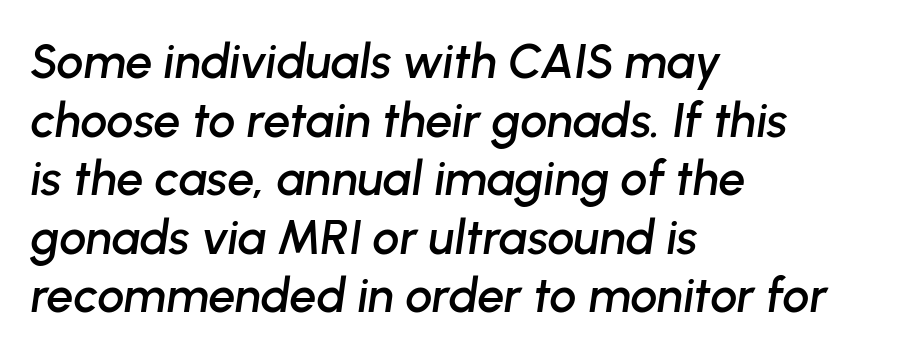
Q: Is the text italic (slanted)? A: Yes, it leans right by about 8 degrees.
Q: Is the text underlined? A: No.
Q: How is the paragraph aligned? A: Left-aligned.
Q: Is the spacing between letters normal or unusually wide? A: Normal.
Q: Width (condensed, normal, or wide)? A: Normal.
Q: Stroke contrast? A: Low.
Q: x-height? A: Medium.
Q: Monospaced? A: No.
